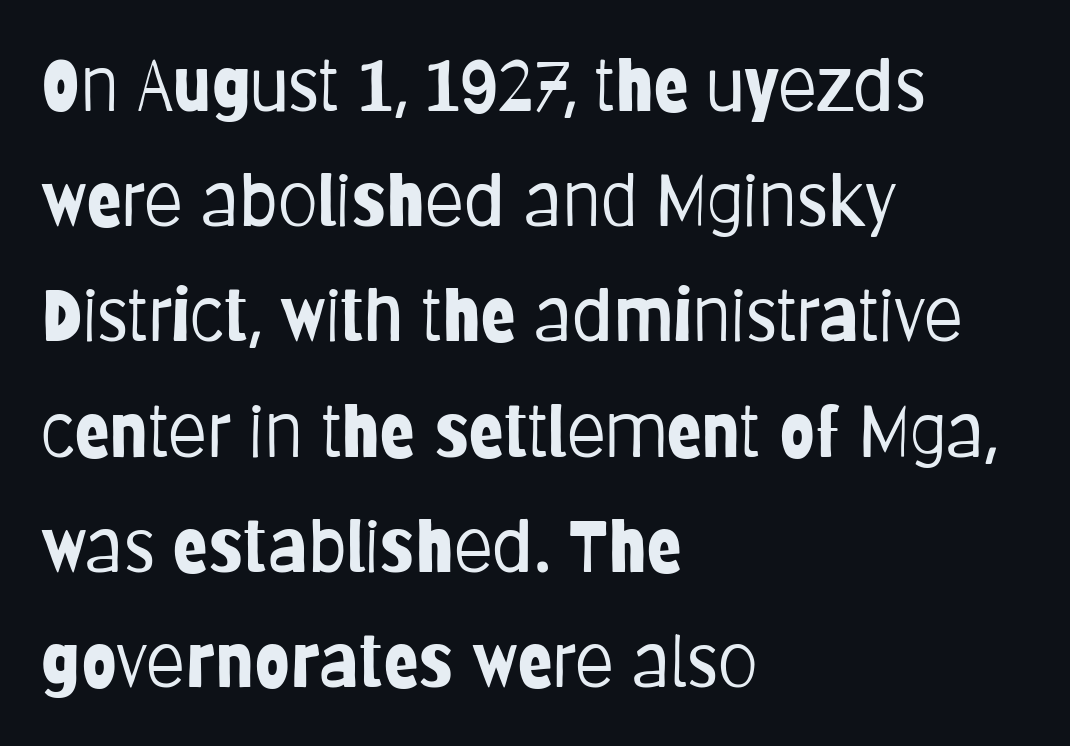
Q: Is the text bold? A: No.
Q: Is the text italic (slanted)? A: No, it is upright.
Q: Is the typeface a serif or a sans-serif typeface? A: Sans-serif.
Q: Is the text underlined? A: No.
Q: How is the paragraph aligned? A: Left-aligned.
Q: Is the spacing between letters normal or unusually wide? A: Normal.
Q: Is the spacing between lines tight, normal or loose? A: Normal.
Q: Width (condensed, normal, or wide)? A: Condensed.
Q: Stroke contrast? A: Low.
Q: x-height? A: Large.
Q: Monospaced? A: No.
